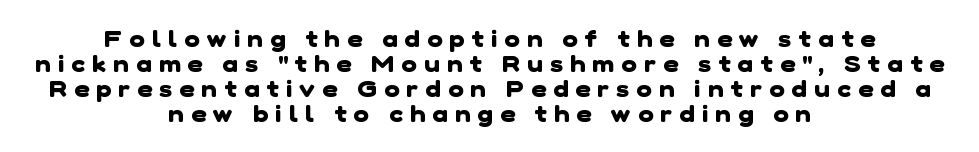
The image shows 23 px bold type; set centered, tight line spacing (1.08x), unusually wide letter spacing (+0.32 em), not underlined.
